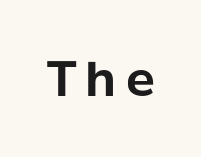
The image shows 48 px bold sans-serif type, upright; set not underlined; low stroke contrast and a medium x-height.
